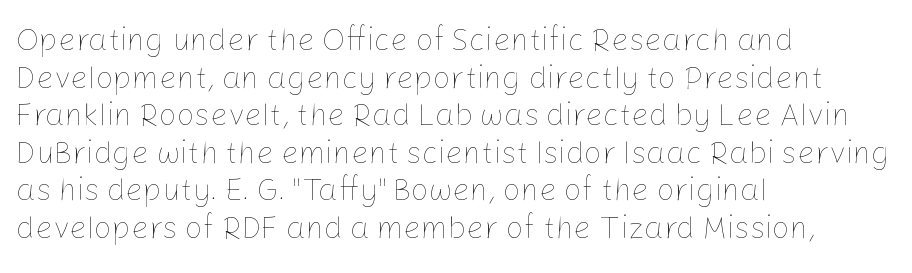
There is no visible air inserted between adjacent glyphs. Reading down the block, your eye returns to a fixed left position each line. It's the straight-up-and-down kind of type. This sample has the flowing, uneven cadence of proportional lettering. The gap between lines stays unmarked. The strokes are not fattened; the text isn't bold.
